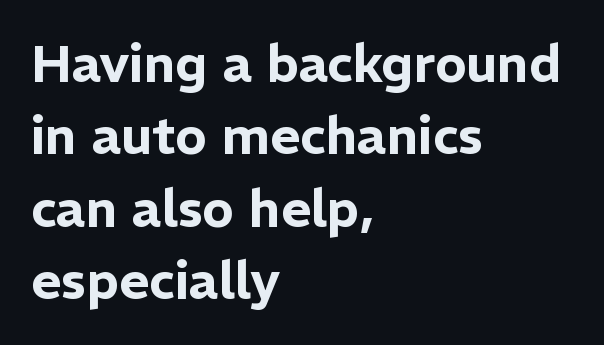
The image shows 52 px sans-serif type, upright; set left-aligned, normal line spacing (1.39x), normal letter spacing, not underlined; low stroke contrast and a medium x-height.
